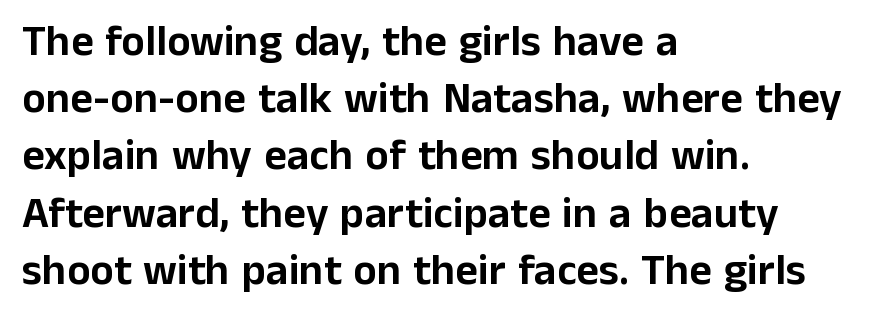
{"serif": "no", "italic": "no", "width": "normal", "stroke_contrast": "low", "x_height": "medium", "monospaced": "no", "underline": "no", "align": "left", "line_spacing": "normal", "line_spacing_ratio": 1.3, "letter_spacing": "normal", "letter_spacing_em": 0.0, "glyph_px": 44}
